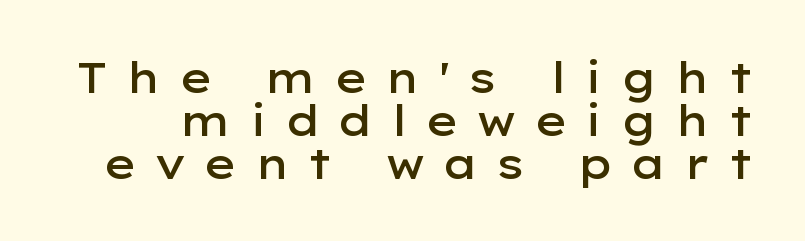
Q: Is the text bold? A: Semi-bold.
Q: Is the text italic (slanted)? A: No, it is upright.
Q: Is the typeface a serif or a sans-serif typeface? A: Sans-serif.
Q: Is the text underlined? A: No.
Q: Is the spacing between letters normal or unusually wide? A: Unusually wide.
Q: Is the spacing between lines tight, normal or loose? A: Tight.
Q: Width (condensed, normal, or wide)? A: Wide.
Q: Stroke contrast? A: Low.
Q: x-height? A: Medium.
Q: Monospaced? A: No.
